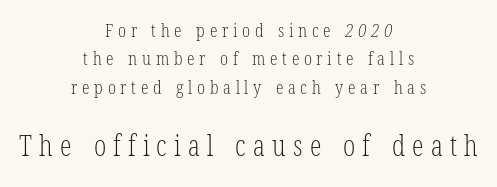
Q: Is the text bold? A: No.
Q: Is the typeface a serif or a sans-serif typeface? A: Serif.
Q: Is the text underlined? A: No.
Q: How is the paragraph aligned? A: Centered.
Q: Is the spacing between letters normal or unusually wide? A: Unusually wide.
Q: Is the spacing between lines tight, normal or loose? A: Normal.
Q: Which block of text is set in a larger size, the first (top) or the second (bottom)? A: The second (bottom) one.
Q: Width (condensed, normal, or wide)? A: Condensed.
Q: Stroke contrast? A: Low.
Q: x-height? A: Medium.
Q: Monospaced? A: No.
